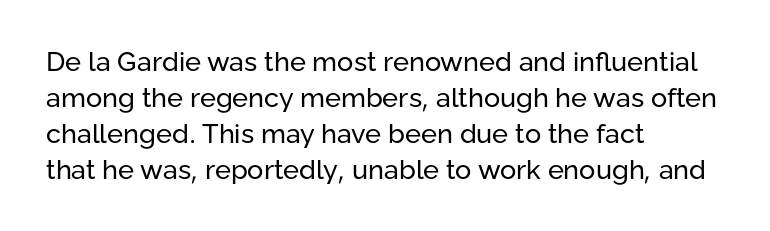
The image shows 27 px text type, upright; set left-aligned, normal line spacing (1.33x), normal letter spacing, not underlined.
